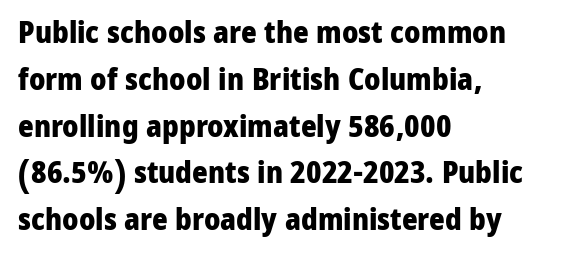
{"serif": "no", "italic": "no", "bold": "yes", "weight": "heavy", "width": "normal", "stroke_contrast": "low", "x_height": "medium", "monospaced": "no", "underline": "no", "align": "left", "line_spacing": "normal", "line_spacing_ratio": 1.56, "letter_spacing": "normal", "letter_spacing_em": 0.0, "glyph_px": 30}
